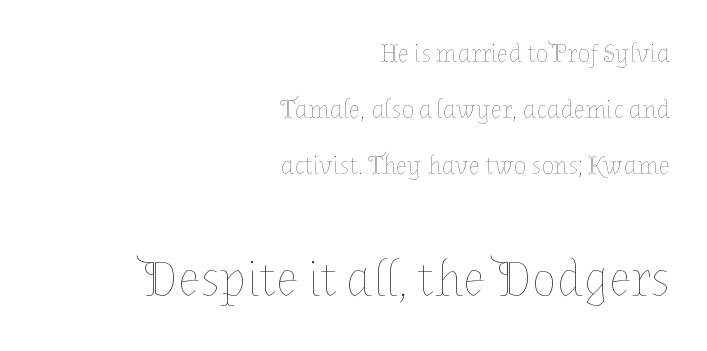
Q: Is the text bold? A: No.
Q: Is the text italic (slanted)? A: No, it is upright.
Q: Is the text underlined? A: No.
Q: How is the paragraph aligned? A: Right-aligned.
Q: Is the spacing between letters normal or unusually wide? A: Normal.
Q: Is the spacing between lines tight, normal or loose? A: Loose.
Q: Which block of text is set in a larger size, the first (top) or the second (bottom)? A: The second (bottom) one.
Q: Width (condensed, normal, or wide)? A: Normal.
Q: Stroke contrast? A: Low.
Q: x-height? A: Medium.
Q: Monospaced? A: No.
